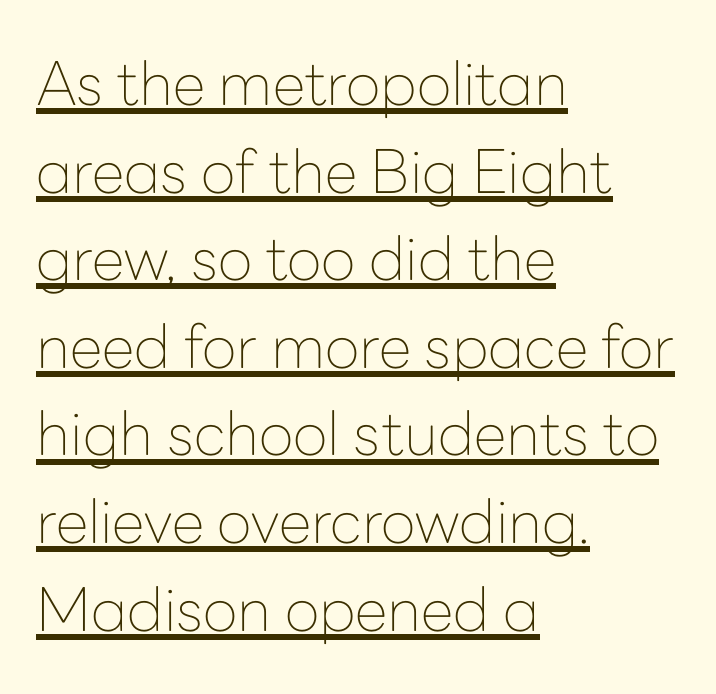
The letters sit at their default tracking, neither squeezed nor spread. Horizontal alignment here is leftward, the default for most running prose. Think of a printed novel: that variable character pitch is what you see here. A quiet, ordinary-to-light weight characterises the typeface. Each line of the rendering has a horizontal stroke beneath the glyphs. The glyphs in this specimen are sans serif.
